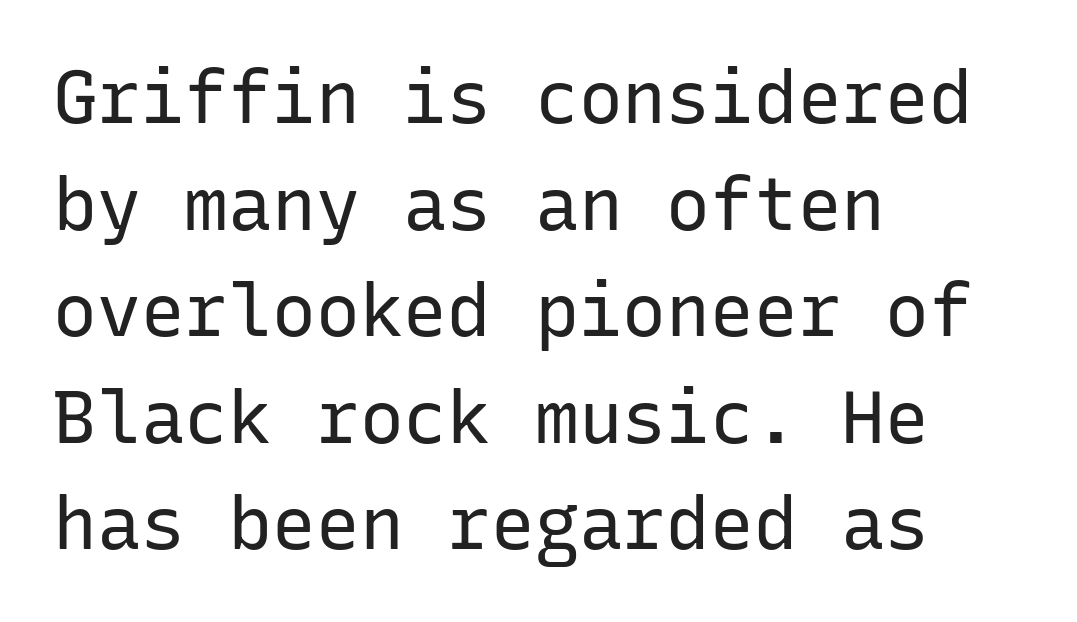
Observe the absence of serifs on each vertical stroke in this sample. Glyph-to-glyph distance matches everyday printed text. Line starts are locked; line ends wander. Looks like terminal output: every glyph gets an equal slot. Rows of type keep a routine distance in the vertical direction.
